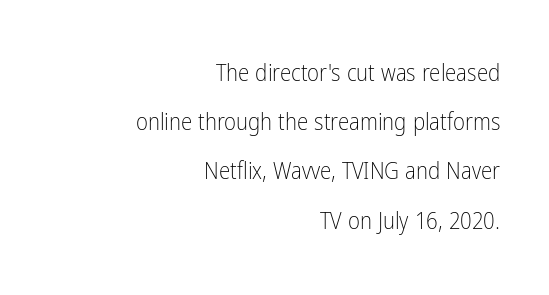
{"italic": "no", "bold": "no", "underline": "no", "align": "right", "line_spacing": "loose", "line_spacing_ratio": 2.14, "letter_spacing": "normal", "letter_spacing_em": 0.0, "glyph_px": 23}
